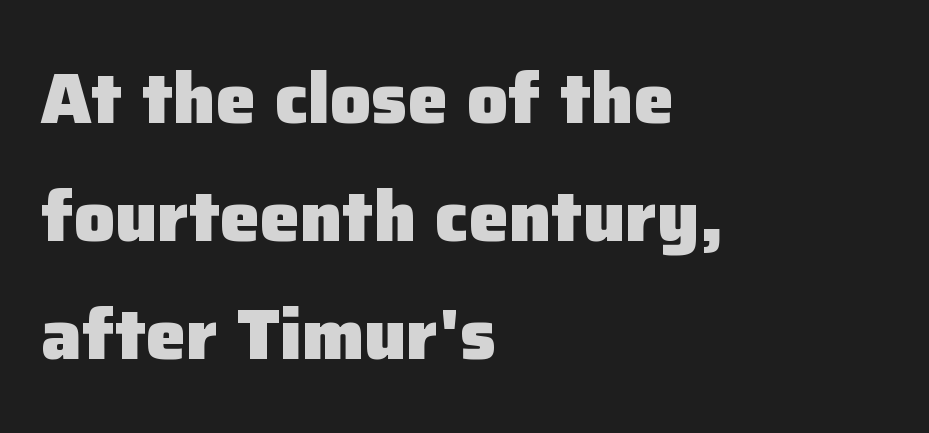
The rendering uses natural spacing where letterforms have individual widths. Tracking here is standard; glyphs follow each other at the usual distance. Vertically, the passage feels balanced, rows spaced as you'd expect. These lines are set flush left with a ragged right edge.
